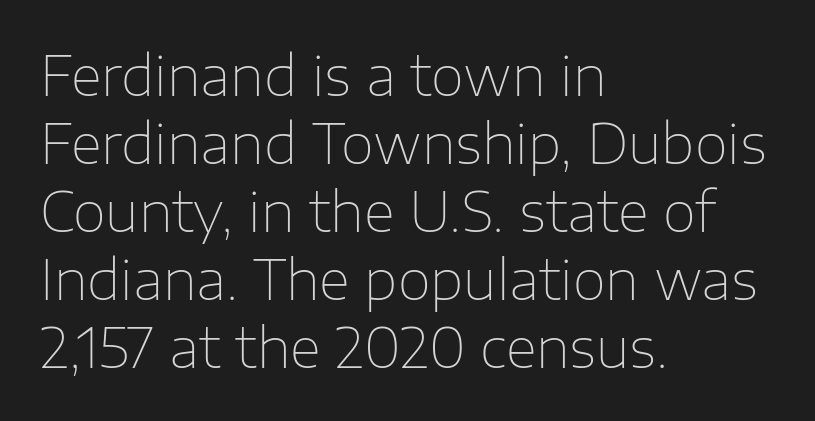
Posture: straight, roman, zero tilt. Observe the absence of serifs on each vertical stroke in this sample. No heavy texture on the line: the type isn't bold. The passage is arranged the way most books set body copy — flush left. Varying glyph widths throughout — classic text-font behaviour.
